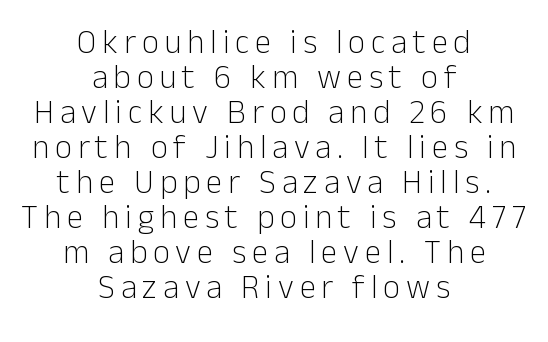
Q: Is the text bold? A: No.
Q: Is the text italic (slanted)? A: No, it is upright.
Q: Is the typeface a serif or a sans-serif typeface? A: Sans-serif.
Q: Is the text underlined? A: No.
Q: How is the paragraph aligned? A: Centered.
Q: Is the spacing between lines tight, normal or loose? A: Tight.
Q: Width (condensed, normal, or wide)? A: Normal.
Q: Stroke contrast? A: Low.
Q: x-height? A: Medium.
Q: Monospaced? A: No.
